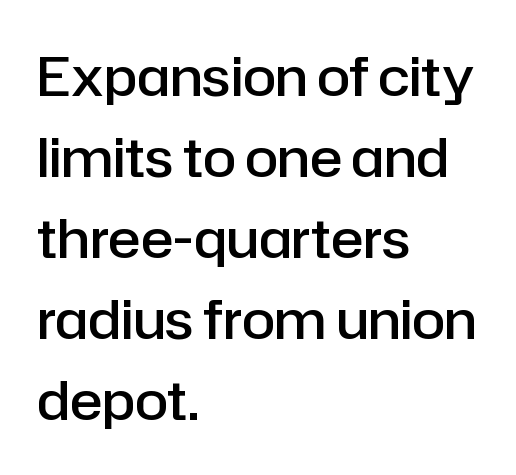
The image shows 54 px semibold sans-serif type, upright; set left-aligned, normal line spacing (1.5x), normal letter spacing, not underlined; low stroke contrast and a medium x-height.
